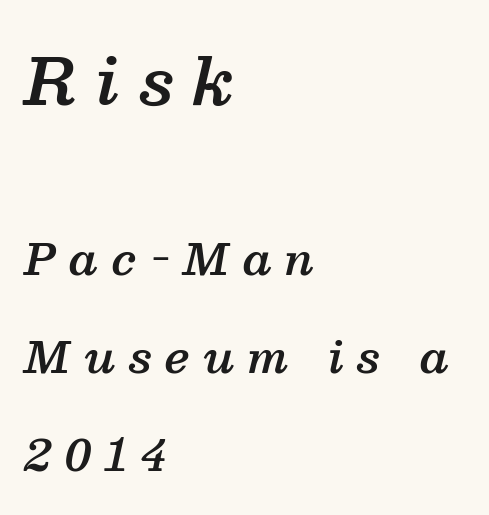
Large over small — that's the arrangement of the two blocks here. Widely set lines give the paragraph a tall, airy silhouette. The gaps between neighbouring characters are conspicuously large. Small tapered or slab feet sit at the stroke ends, so this counts as serif. A typesetter would mark this as italic.
